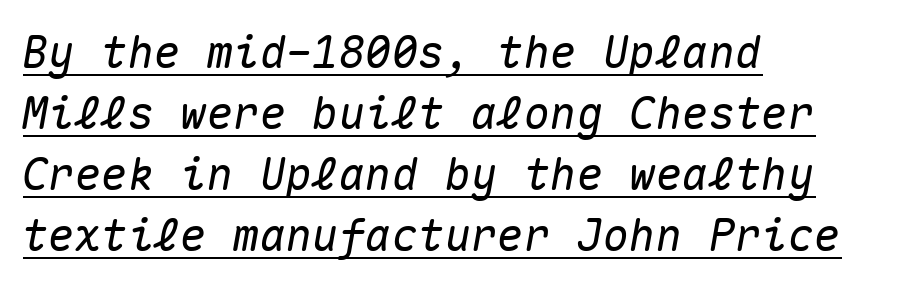
In CSS terms this would be text-align: left. If you drew a line through each stem, it would be angled. In terms of letterspacing, this is plain default setting. Do the characters align in a grid? Yes, the font is monospaced. Whoever set this chose a conventional vertical rhythm.
